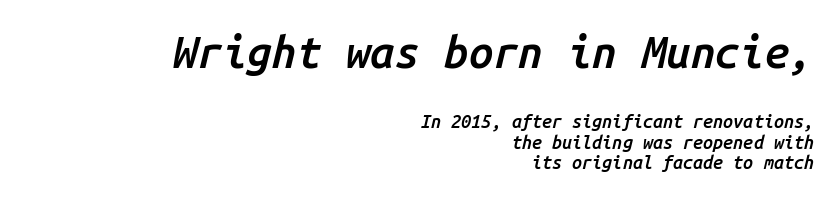
The image shows 44 px semibold type, italic (leaning right), monospaced; set right-aligned, tight line spacing (1.14x), normal letter spacing, not underlined; the first (top) block is 2.44x larger; low stroke contrast and a medium x-height.
